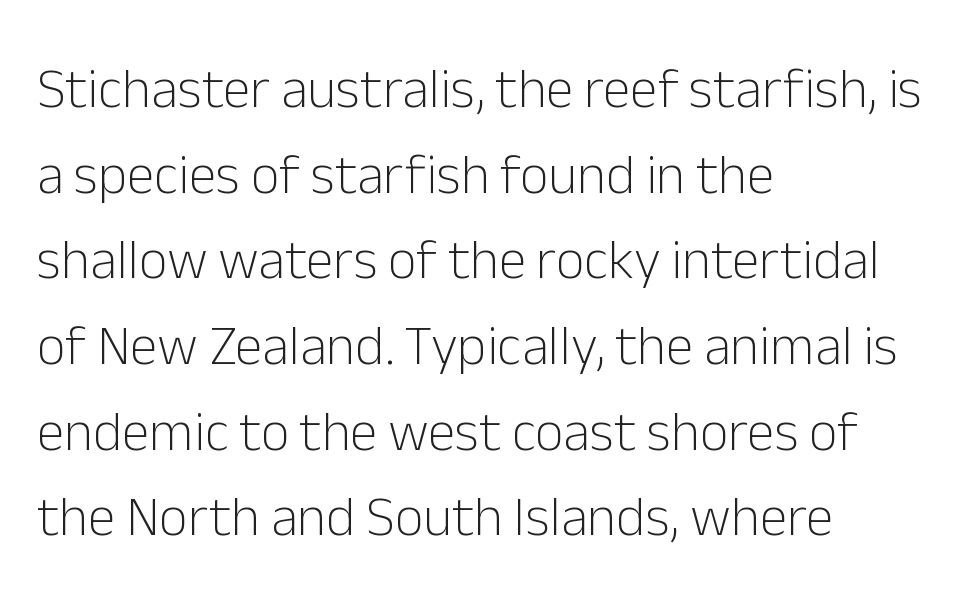
{"serif": "no", "italic": "no", "bold": "no", "weight": "light", "width": "normal", "stroke_contrast": "low", "x_height": "medium", "monospaced": "no", "underline": "no", "align": "left", "line_spacing": "normal", "line_spacing_ratio": 1.53, "letter_spacing": "normal", "letter_spacing_em": 0.0, "glyph_px": 56}
